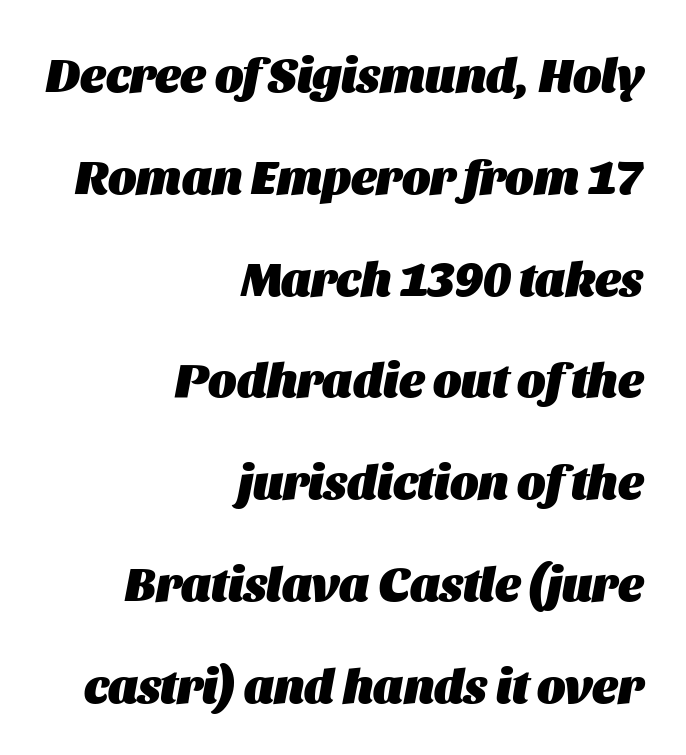
On the weight axis this lands at bold, roughly 700. If you drew a line through each stem, it would be angled. This sample has the flowing, uneven cadence of proportional lettering. Underlining? Definitely not there. Line spacing here is loose.
